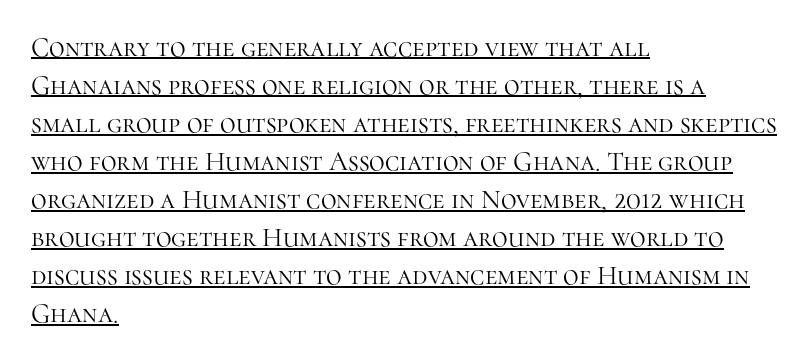
{"italic": "no", "bold": "no", "underline": "yes", "align": "left", "line_spacing": "normal", "line_spacing_ratio": 1.41, "letter_spacing": "normal", "letter_spacing_em": 0.0, "glyph_px": 27}
